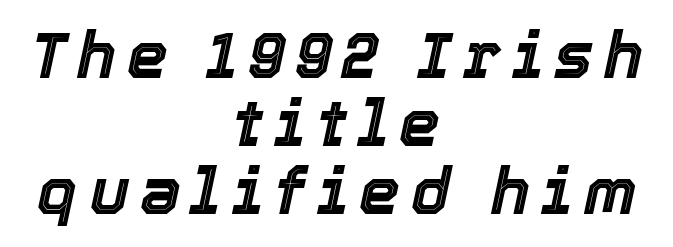
The passage shown stacks its lines with hardly any gap. Both edges are ragged and mirror each other, which tells us the setting is centered. The specimen reads as italic at a glance. Varying glyph widths throughout — classic text-font behaviour. Bare-footed words on every line.
